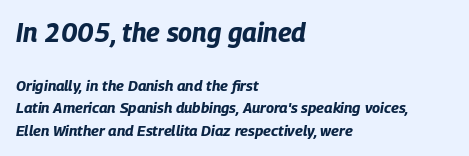
{"italic": "yes", "lean": "right", "slant_degrees": 9, "bold": "yes", "underline": "no", "align": "left", "line_spacing": "normal", "line_spacing_ratio": 1.5, "letter_spacing": "normal", "letter_spacing_em": 0.0, "larger_block": "first", "size_ratio": 1.73, "glyph_px": 26}
